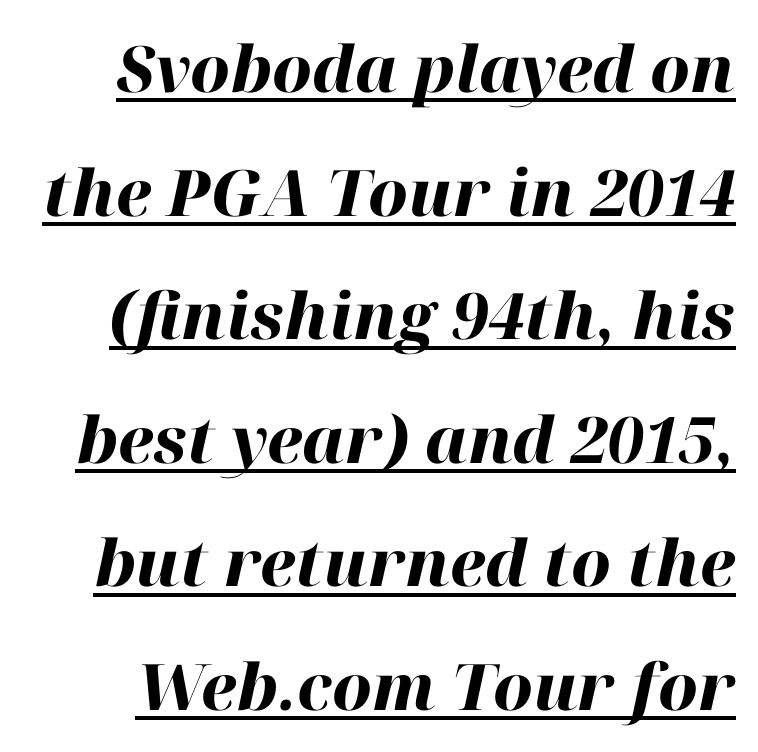
The image shows 64 px heavy type, italic (leaning right); set loose line spacing (1.93x), normal letter spacing, underlined; high stroke contrast and a medium x-height.
